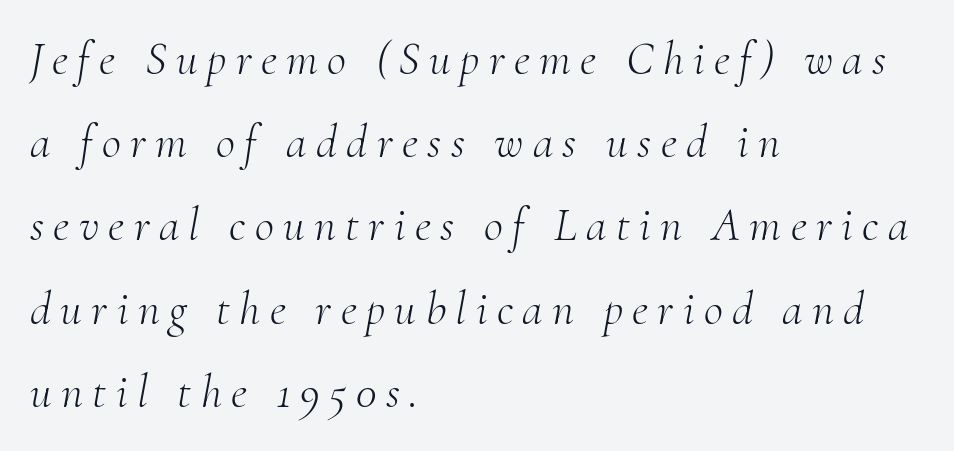
The image shows 47 px light serif type, italic (leaning right); set left-aligned, line spacing 1.77x, unusually wide letter spacing (+0.2 em), not underlined; medium stroke contrast and a small x-height.
